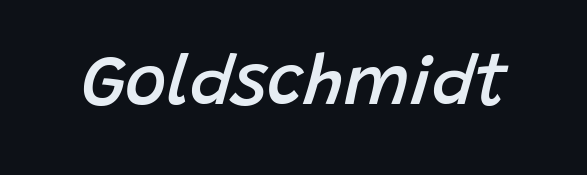
Q: Is the text bold? A: Semi-bold.
Q: Is the text italic (slanted)? A: Yes, it leans right by about 15 degrees.
Q: Is the text underlined? A: No.
Q: Is the spacing between letters normal or unusually wide? A: Normal.
Q: Width (condensed, normal, or wide)? A: Normal.
Q: Stroke contrast? A: Low.
Q: x-height? A: Large.
Q: Monospaced? A: No.
